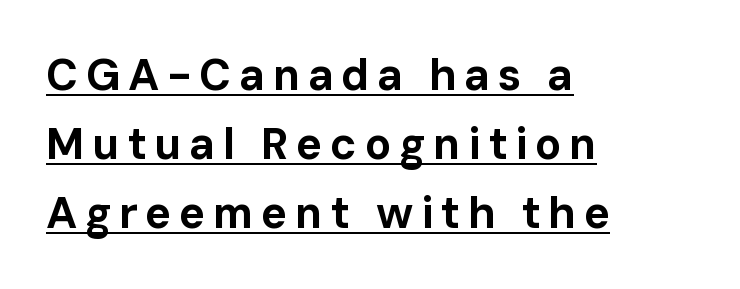
{"serif": "no", "italic": "no", "bold": "yes", "weight": "bold", "width": "normal", "stroke_contrast": "low", "x_height": "medium", "monospaced": "no", "underline": "yes", "align": "left", "line_spacing": "normal", "line_spacing_ratio": 1.57, "glyph_px": 44}
